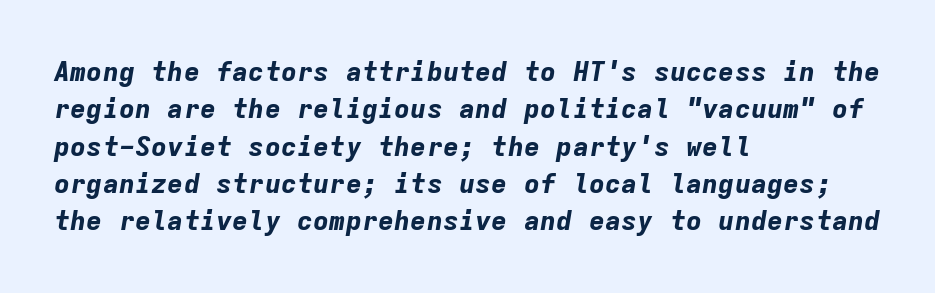
{"italic": "yes", "lean": "right", "slant_degrees": 9, "bold": "yes", "underline": "no", "align": "left", "line_spacing": "normal", "line_spacing_ratio": 1.38, "letter_spacing": "normal", "letter_spacing_em": 0.0, "glyph_px": 27}
